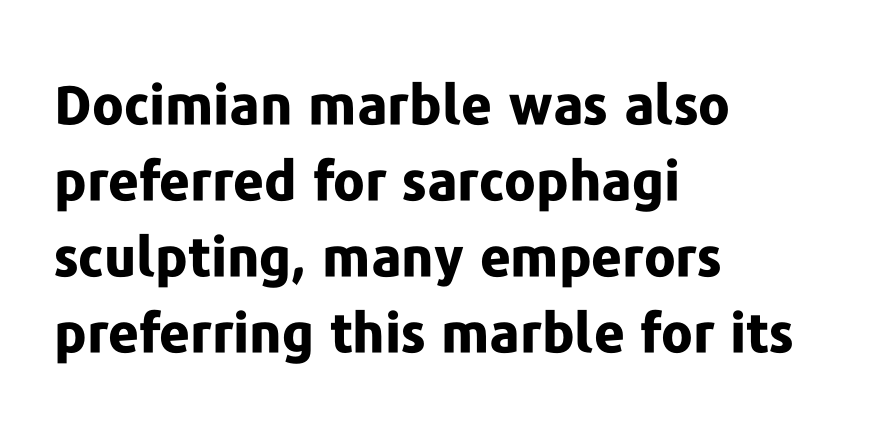
Q: Is the text bold? A: Yes.
Q: Is the text italic (slanted)? A: No, it is upright.
Q: Is the typeface a serif or a sans-serif typeface? A: Sans-serif.
Q: Is the text underlined? A: No.
Q: How is the paragraph aligned? A: Left-aligned.
Q: Is the spacing between letters normal or unusually wide? A: Normal.
Q: Is the spacing between lines tight, normal or loose? A: Normal.
Q: Width (condensed, normal, or wide)? A: Normal.
Q: Stroke contrast? A: Low.
Q: x-height? A: Medium.
Q: Monospaced? A: No.
